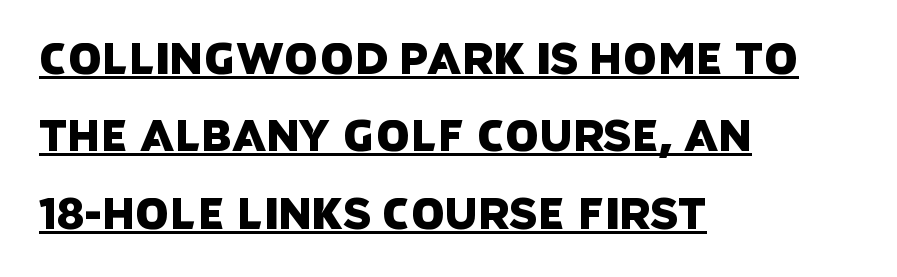
Stroke terminals: plain, sans-serif. A typesetter would call this proportional, since set widths differ per character. Horizontally, the lines are justified to the leading edge only. Words appear dense and cohesive because spacing is normal. You can see a thin bar hugging the bottom of the glyphs.
